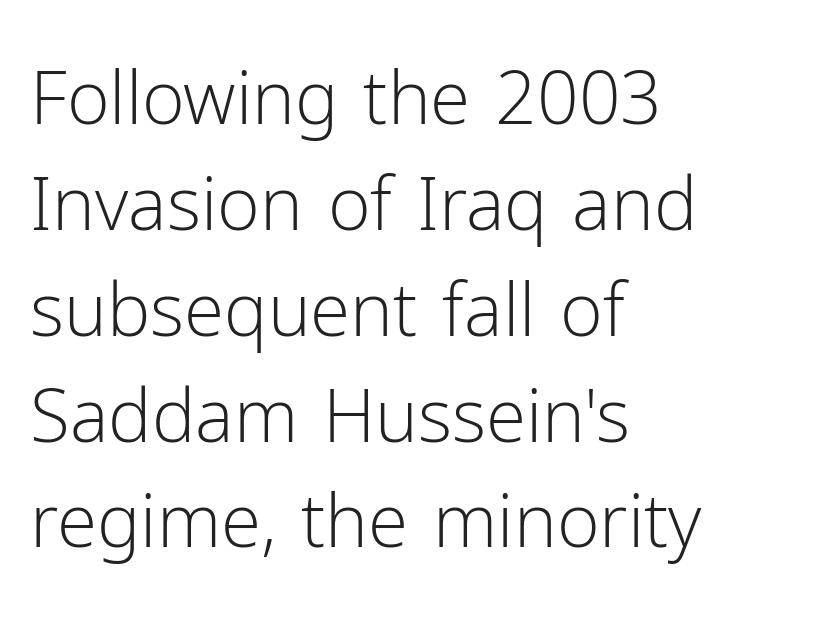
These glyphs show unthickened strokes, regular width or finer. Which margin do the lines hug? The left one — the right edge is uneven. Posture: straight, roman, zero tilt. What kind of face is this? One without serifs — a sans. The letterforms sit shoulder to shoulder at normal distance.
